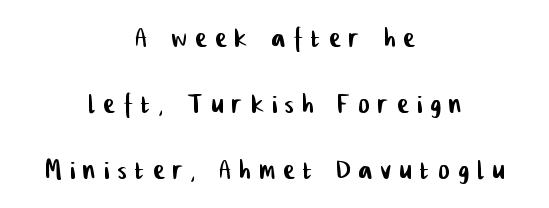
Q: Is the typeface a serif or a sans-serif typeface? A: Sans-serif.
Q: Is the text underlined? A: No.
Q: How is the paragraph aligned? A: Centered.
Q: Is the spacing between letters normal or unusually wide? A: Unusually wide.
Q: Is the spacing between lines tight, normal or loose? A: Loose.
Q: Width (condensed, normal, or wide)? A: Condensed.
Q: Stroke contrast? A: Low.
Q: x-height? A: Medium.
Q: Monospaced? A: No.
